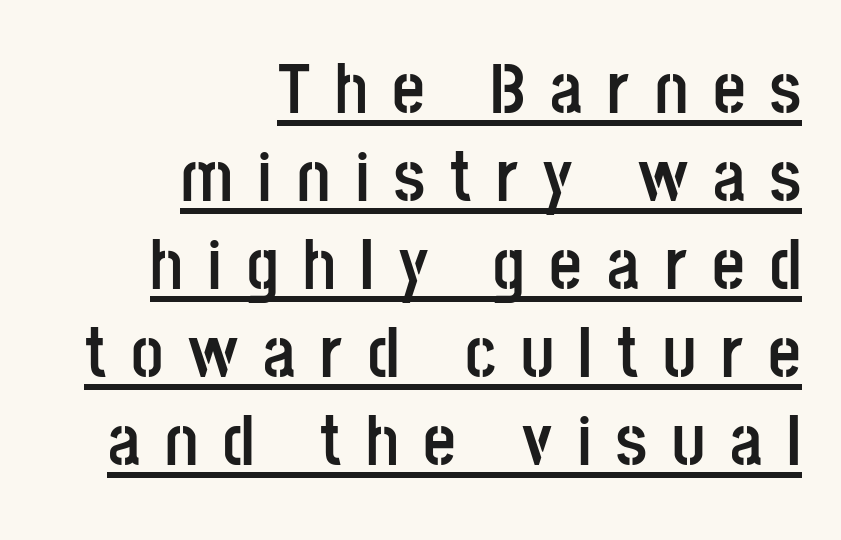
{"serif": "no", "italic": "no", "bold": "yes", "weight": "semibold", "width": "condensed", "stroke_contrast": "low", "x_height": "large", "monospaced": "no", "underline": "yes", "align": "right", "line_spacing_ratio": 1.24, "letter_spacing": "wide", "letter_spacing_em": 0.35, "glyph_px": 71}
